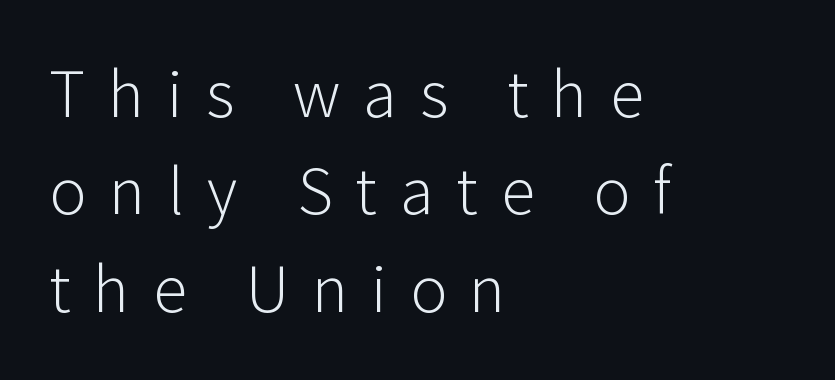
{"serif": "no", "italic": "no", "bold": "no", "weight": "light", "width": "normal", "stroke_contrast": "low", "x_height": "medium", "monospaced": "no", "underline": "no", "align": "left", "line_spacing": "normal", "line_spacing_ratio": 1.41, "letter_spacing": "wide", "letter_spacing_em": 0.33, "glyph_px": 69}
